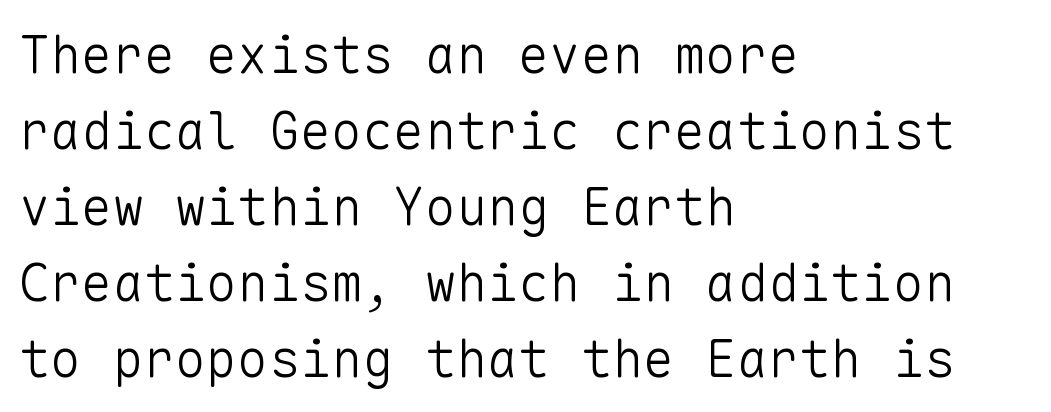
Students, observe: this is what conventionally led text looks like. Note the uniform advance width — an 'i' takes as much space as an 'm'. Rendered with straight, roman letterforms. A bare baseline throughout the passage. Is the block centered? No — it sits flush against the left margin.
